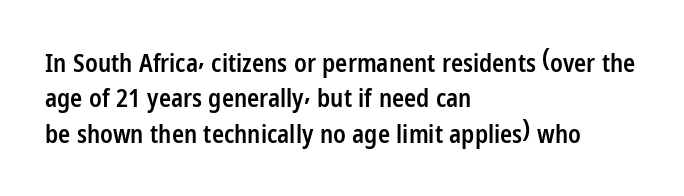
{"italic": "no", "bold": "semi", "underline": "no", "align": "left", "line_spacing": "normal", "line_spacing_ratio": 1.42, "letter_spacing": "normal", "letter_spacing_em": 0.0, "glyph_px": 25}
